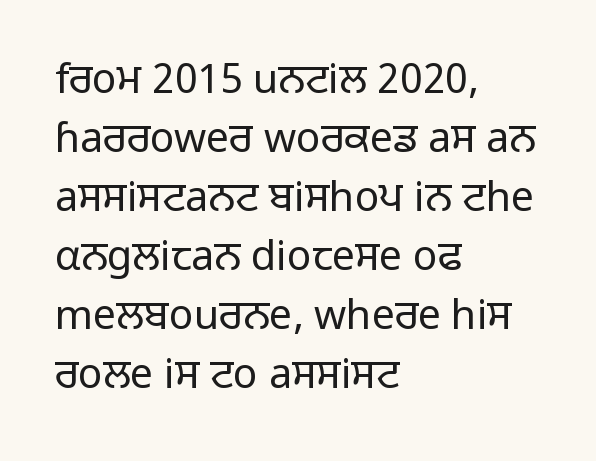
The image shows 41 px regular-weight sans-serif type, upright; set left-aligned, normal line spacing (1.44x), normal letter spacing, not underlined; low stroke contrast and a medium x-height.
